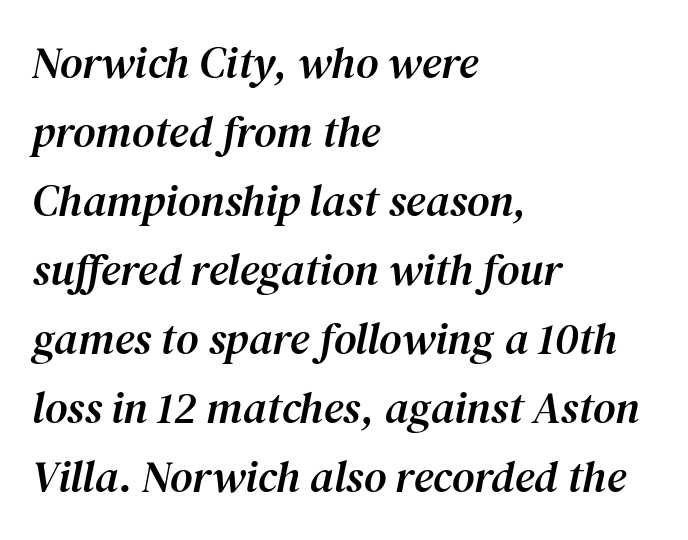
Q: Is the text italic (slanted)? A: Yes, it leans right by about 12 degrees.
Q: Is the typeface a serif or a sans-serif typeface? A: Serif.
Q: Is the text underlined? A: No.
Q: How is the paragraph aligned? A: Left-aligned.
Q: Is the spacing between letters normal or unusually wide? A: Normal.
Q: Is the spacing between lines tight, normal or loose? A: Normal.
Q: Width (condensed, normal, or wide)? A: Normal.
Q: Stroke contrast? A: Medium.
Q: x-height? A: Medium.
Q: Monospaced? A: No.
